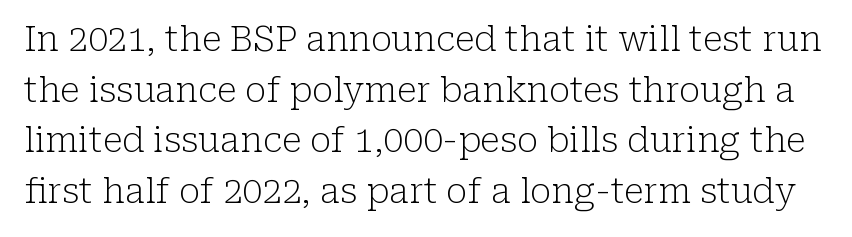
Designer's note — italics off, roman on. Letters have the restrained weight of plain body copy at most. Small tapered or slab feet sit at the stroke ends, so this counts as serif. Each letter keeps its own natural width here, so spacing adapts to shape. Lines of text with bare space underneath. The horizontal fit of the characters is conventional and even.
